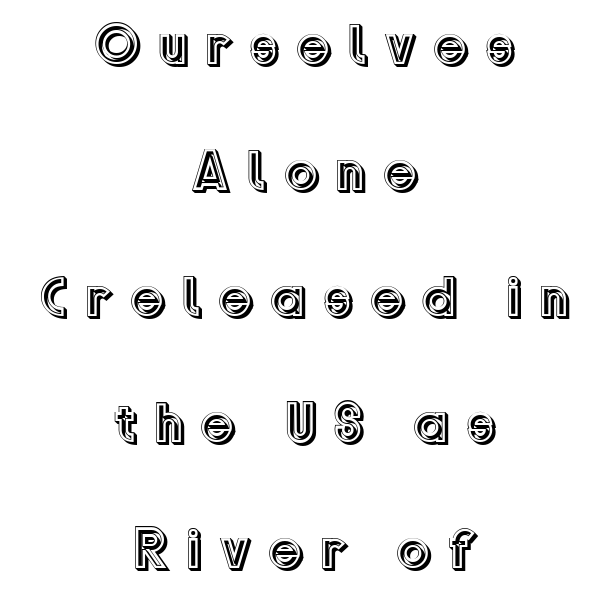
The image shows 57 px text type, upright; set centered, loose line spacing (2.21x), unusually wide letter spacing (+0.27 em), not underlined; a medium x-height.
